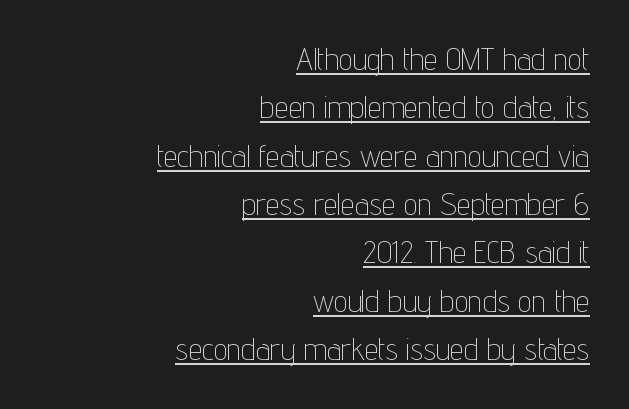
The image shows 31 px thin, condensed sans-serif type, upright; set right-aligned, normal line spacing (1.56x), normal letter spacing, underlined; low stroke contrast and a medium x-height.
